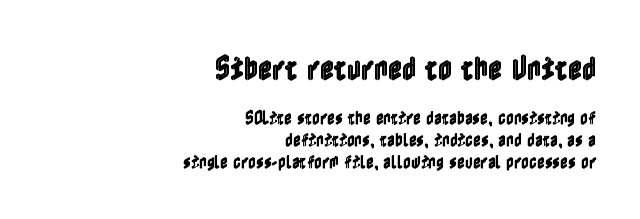
The image shows 27 px text type, upright; set right-aligned, normal line spacing (1.47x), normal letter spacing, not underlined; the first (top) block is 1.8x larger.
